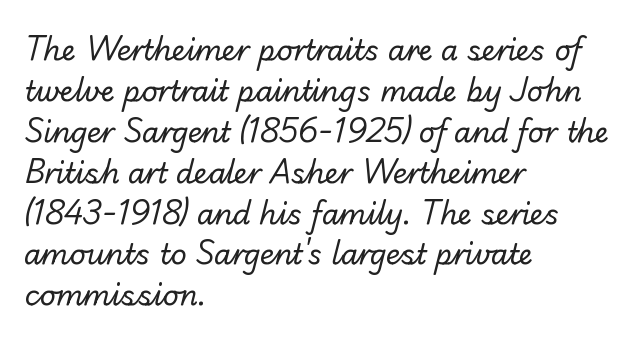
Q: Is the text bold? A: No.
Q: Is the typeface a serif or a sans-serif typeface? A: Sans-serif.
Q: Is the text underlined? A: No.
Q: How is the paragraph aligned? A: Left-aligned.
Q: Is the spacing between letters normal or unusually wide? A: Normal.
Q: Is the spacing between lines tight, normal or loose? A: Normal.
Q: Width (condensed, normal, or wide)? A: Normal.
Q: Stroke contrast? A: Low.
Q: x-height? A: Small.
Q: Monospaced? A: No.
